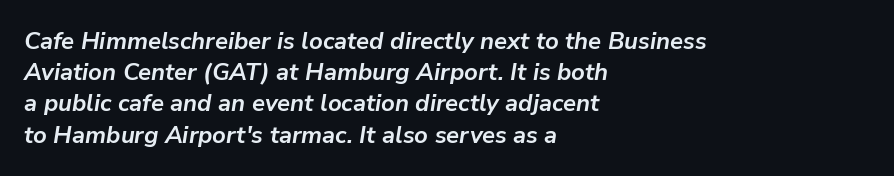
Q: Is the text bold? A: Yes.
Q: Is the text italic (slanted)? A: Yes, it leans right by about 9 degrees.
Q: Is the text underlined? A: No.
Q: How is the paragraph aligned? A: Left-aligned.
Q: Is the spacing between letters normal or unusually wide? A: Normal.
Q: Is the spacing between lines tight, normal or loose? A: Normal.
